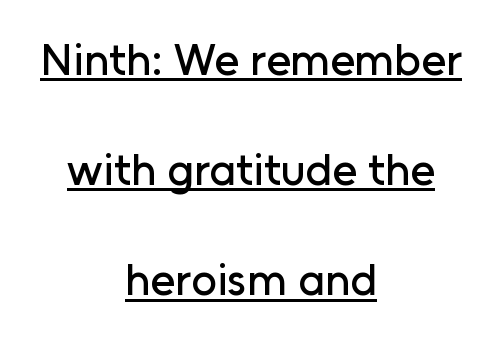
{"serif": "no", "italic": "no", "width": "normal", "stroke_contrast": "low", "x_height": "medium", "monospaced": "no", "underline": "yes", "align": "center", "line_spacing": "loose", "line_spacing_ratio": 2.45, "letter_spacing": "normal", "letter_spacing_em": 0.0, "glyph_px": 45}
